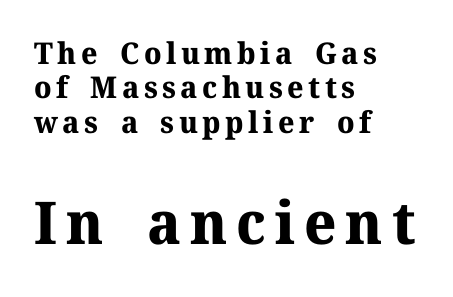
The image shows 59 px bold serif type, upright; set left-aligned, tight line spacing (1.15x), not underlined; the second (bottom) block is 1.97x larger; medium stroke contrast and a medium x-height.
